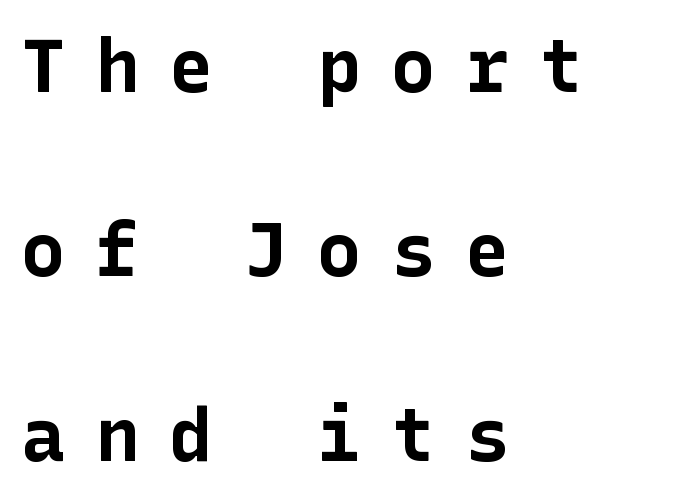
Q: Is the text bold? A: Yes.
Q: Is the text italic (slanted)? A: No, it is upright.
Q: Is the typeface a serif or a sans-serif typeface? A: Sans-serif.
Q: Is the text underlined? A: No.
Q: How is the paragraph aligned? A: Left-aligned.
Q: Is the spacing between letters normal or unusually wide? A: Unusually wide.
Q: Is the spacing between lines tight, normal or loose? A: Loose.
Q: Width (condensed, normal, or wide)? A: Normal.
Q: Stroke contrast? A: Low.
Q: x-height? A: Medium.
